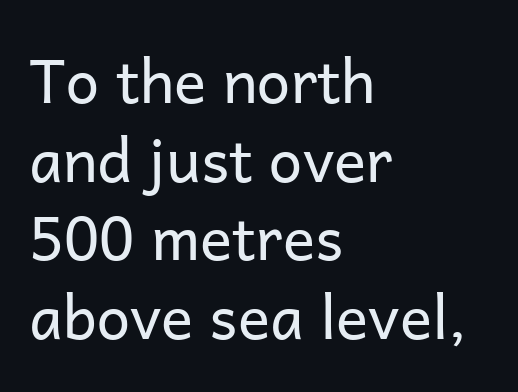
The image shows 60 px regular-weight sans-serif type, upright; set left-aligned, normal line spacing (1.31x), normal letter spacing, not underlined; low stroke contrast and a medium x-height.
